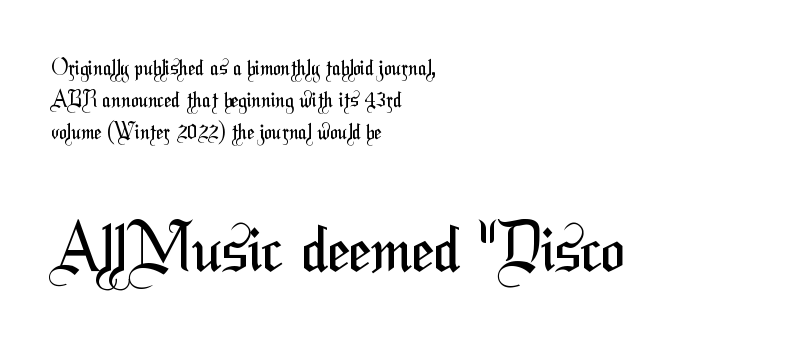
Q: Is the text bold? A: No.
Q: Is the typeface a serif or a sans-serif typeface? A: Sans-serif.
Q: Is the text underlined? A: No.
Q: How is the paragraph aligned? A: Left-aligned.
Q: Is the spacing between letters normal or unusually wide? A: Normal.
Q: Is the spacing between lines tight, normal or loose? A: Normal.
Q: Which block of text is set in a larger size, the first (top) or the second (bottom)? A: The second (bottom) one.
Q: Width (condensed, normal, or wide)? A: Condensed.
Q: Stroke contrast? A: Medium.
Q: x-height? A: Medium.
Q: Monospaced? A: No.
